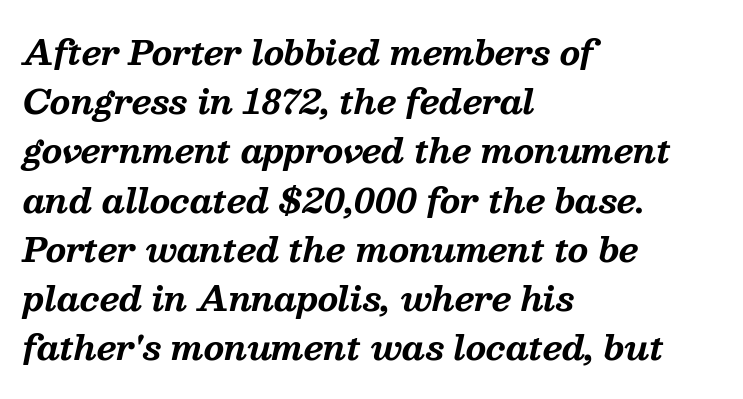
Q: Is the text bold? A: Yes.
Q: Is the text italic (slanted)? A: Yes, it leans right by about 13 degrees.
Q: Is the typeface a serif or a sans-serif typeface? A: Serif.
Q: Is the text underlined? A: No.
Q: How is the paragraph aligned? A: Left-aligned.
Q: Is the spacing between letters normal or unusually wide? A: Normal.
Q: Is the spacing between lines tight, normal or loose? A: Normal.
Q: Width (condensed, normal, or wide)? A: Normal.
Q: Stroke contrast? A: Medium.
Q: x-height? A: Medium.
Q: Monospaced? A: No.
